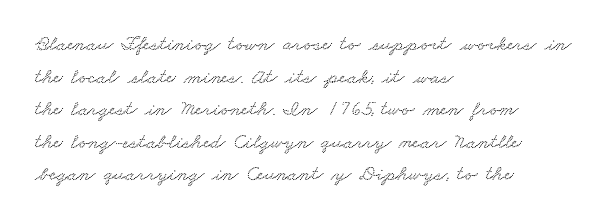
Q: Is the text underlined? A: No.
Q: How is the paragraph aligned? A: Left-aligned.
Q: Is the spacing between letters normal or unusually wide? A: Normal.
Q: Is the spacing between lines tight, normal or loose? A: Normal.
